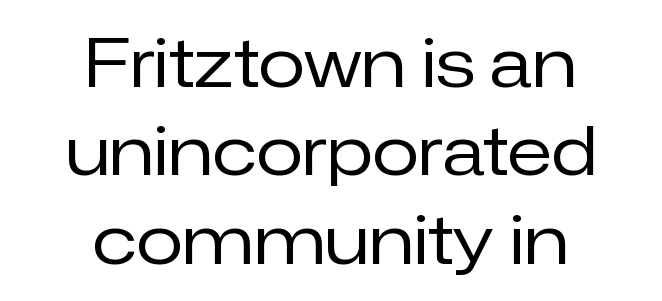
Glyph-to-glyph distance matches everyday printed text. This is roman type, the default non-slanted kind. These lines are centered, leaving both edges ragged. The font family rendered here belongs to the sans-serif group. Do the characters align in a grid? No, the font is proportional.
